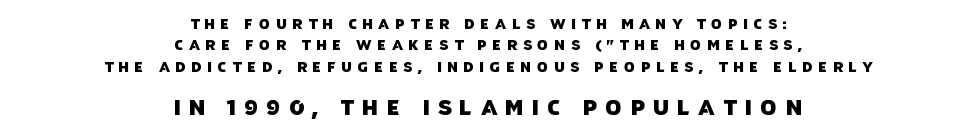
This rendering widens character spacing well past its baseline value. Is the block centered? Yes — each line is placed symmetrically about the middle. Nobody drew a line under any word here. The line-height multiplier appears to be the usual default.
